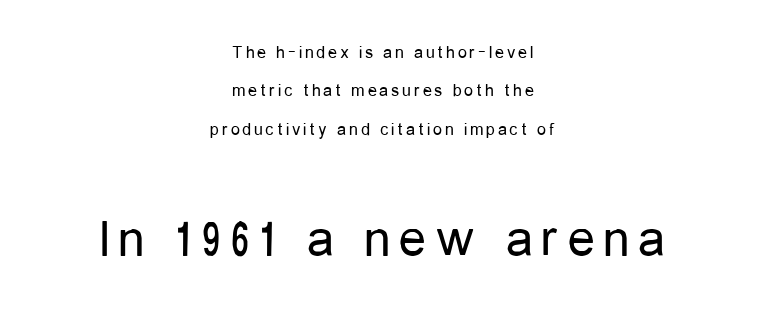
Q: Is the text bold? A: No.
Q: Is the text italic (slanted)? A: No, it is upright.
Q: Is the typeface a serif or a sans-serif typeface? A: Sans-serif.
Q: Is the text underlined? A: No.
Q: How is the paragraph aligned? A: Centered.
Q: Is the spacing between lines tight, normal or loose? A: Loose.
Q: Which block of text is set in a larger size, the first (top) or the second (bottom)? A: The second (bottom) one.
Q: Width (condensed, normal, or wide)? A: Condensed.
Q: Stroke contrast? A: Low.
Q: x-height? A: Medium.
Q: Monospaced? A: No.
